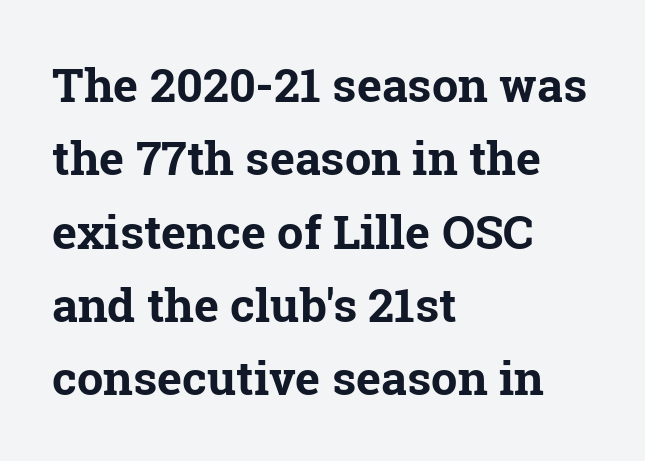
Between one letter and the next there's only the usual sliver of space. Interline gaps are of average width in this sample. The rendering uses natural spacing where letterforms have individual widths. Every character sits straight up, as roman type does. The text block is weighted toward the left margin, trailing off unevenly rightward. The passage shown is not underscored anywhere.
